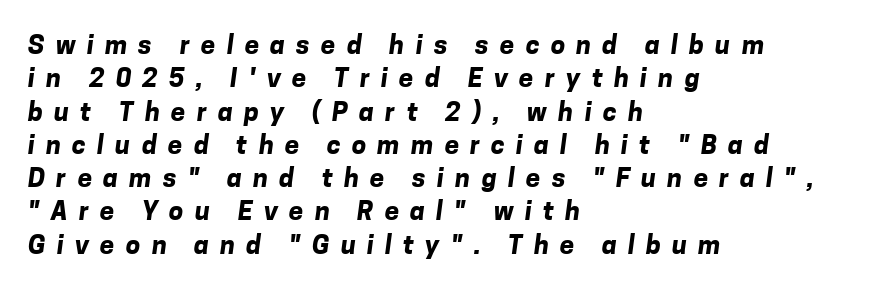
Q: Is the text bold? A: Yes.
Q: Is the text underlined? A: No.
Q: How is the paragraph aligned? A: Left-aligned.
Q: Is the spacing between letters normal or unusually wide? A: Unusually wide.
Q: Is the spacing between lines tight, normal or loose? A: Normal.
